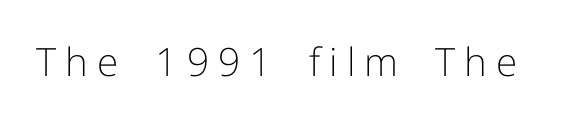
Q: Is the text bold? A: No.
Q: Is the text italic (slanted)? A: No, it is upright.
Q: Is the typeface a serif or a sans-serif typeface? A: Sans-serif.
Q: Is the text underlined? A: No.
Q: Is the spacing between letters normal or unusually wide? A: Unusually wide.
Q: Width (condensed, normal, or wide)? A: Normal.
Q: Stroke contrast? A: Low.
Q: x-height? A: Medium.
Q: Monospaced? A: No.
